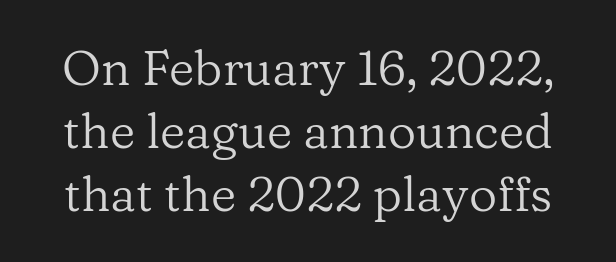
Q: Is the text bold? A: No.
Q: Is the text italic (slanted)? A: No, it is upright.
Q: Is the typeface a serif or a sans-serif typeface? A: Serif.
Q: Is the text underlined? A: No.
Q: Is the spacing between letters normal or unusually wide? A: Normal.
Q: Is the spacing between lines tight, normal or loose? A: Normal.
Q: Width (condensed, normal, or wide)? A: Normal.
Q: Stroke contrast? A: Low.
Q: x-height? A: Medium.
Q: Monospaced? A: No.
